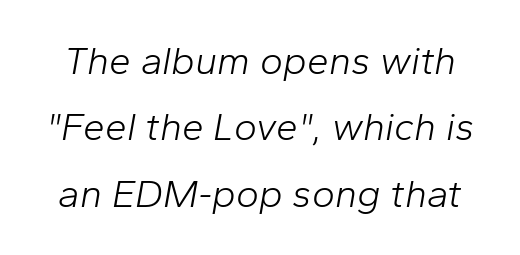
Q: Is the text bold? A: No.
Q: Is the text italic (slanted)? A: Yes, it leans right by about 10 degrees.
Q: Is the text underlined? A: No.
Q: Is the spacing between letters normal or unusually wide? A: Normal.
Q: Is the spacing between lines tight, normal or loose? A: Normal.
Q: Width (condensed, normal, or wide)? A: Normal.
Q: Stroke contrast? A: Low.
Q: x-height? A: Medium.
Q: Monospaced? A: No.
